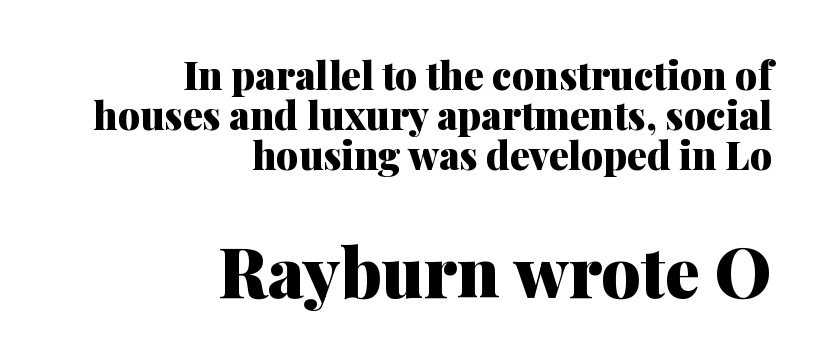
Q: Is the text bold? A: Yes.
Q: Is the text italic (slanted)? A: No, it is upright.
Q: Is the typeface a serif or a sans-serif typeface? A: Serif.
Q: Is the text underlined? A: No.
Q: How is the paragraph aligned? A: Right-aligned.
Q: Is the spacing between letters normal or unusually wide? A: Normal.
Q: Is the spacing between lines tight, normal or loose? A: Tight.
Q: Which block of text is set in a larger size, the first (top) or the second (bottom)? A: The second (bottom) one.
Q: Width (condensed, normal, or wide)? A: Normal.
Q: Stroke contrast? A: Medium.
Q: x-height? A: Medium.
Q: Monospaced? A: No.
